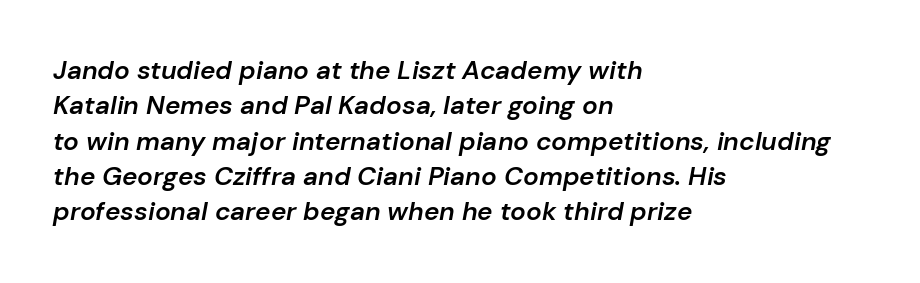
Q: Is the text bold? A: Semi-bold.
Q: Is the text italic (slanted)? A: Yes, it leans right by about 10 degrees.
Q: Is the text underlined? A: No.
Q: How is the paragraph aligned? A: Left-aligned.
Q: Is the spacing between letters normal or unusually wide? A: Normal.
Q: Is the spacing between lines tight, normal or loose? A: Normal.
